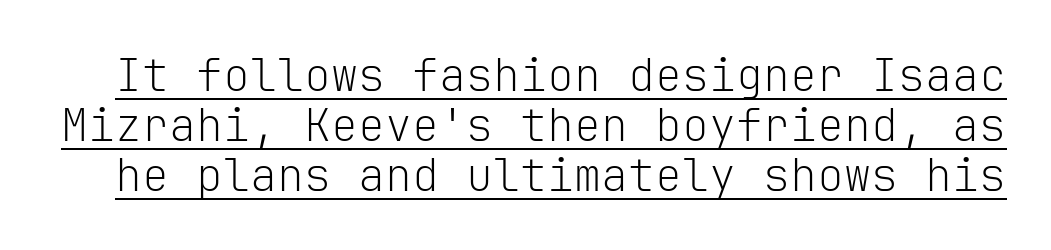
Q: Is the text bold? A: No.
Q: Is the text italic (slanted)? A: No, it is upright.
Q: Is the typeface a serif or a sans-serif typeface? A: Sans-serif.
Q: Is the text underlined? A: Yes.
Q: Is the spacing between letters normal or unusually wide? A: Normal.
Q: Is the spacing between lines tight, normal or loose? A: Tight.
Q: Width (condensed, normal, or wide)? A: Normal.
Q: Stroke contrast? A: Low.
Q: x-height? A: Medium.
Q: Monospaced? A: Yes.
